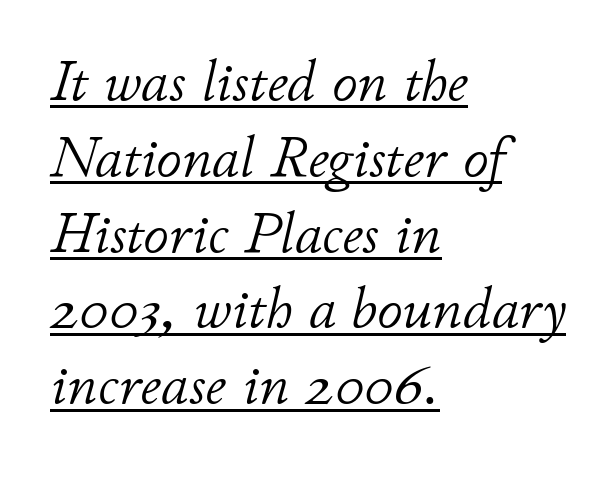
The image shows 57 px light type, italic (leaning right); set left-aligned, normal line spacing (1.33x), normal letter spacing, underlined; low stroke contrast and a small x-height.
